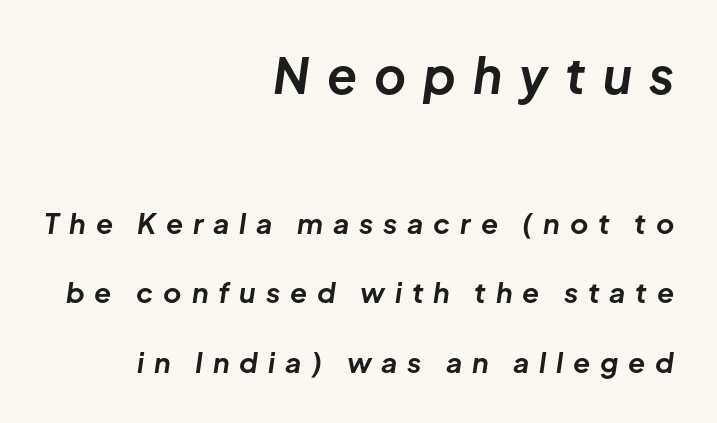
{"italic": "yes", "lean": "right", "slant_degrees": 8, "bold": "yes", "weight": "bold", "width": "normal", "stroke_contrast": "low", "x_height": "medium", "monospaced": "no", "underline": "no", "align": "right", "line_spacing": "loose", "line_spacing_ratio": 2.48, "letter_spacing": "wide", "letter_spacing_em": 0.35, "larger_block": "first", "size_ratio": 1.75, "glyph_px": 49}
